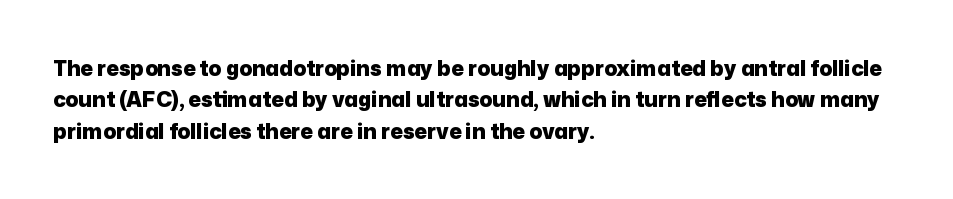
{"italic": "no", "bold": "yes", "underline": "no", "align": "left", "line_spacing": "normal", "line_spacing_ratio": 1.5, "letter_spacing": "normal", "letter_spacing_em": 0.0, "glyph_px": 21}
